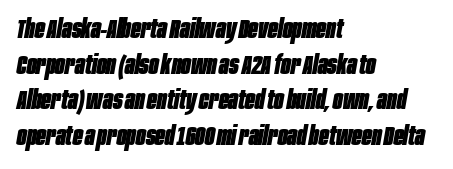
Q: Is the text bold? A: Yes.
Q: Is the text italic (slanted)? A: Yes, it leans right by about 10 degrees.
Q: Is the text underlined? A: No.
Q: How is the paragraph aligned? A: Left-aligned.
Q: Is the spacing between letters normal or unusually wide? A: Normal.
Q: Is the spacing between lines tight, normal or loose? A: Normal.
